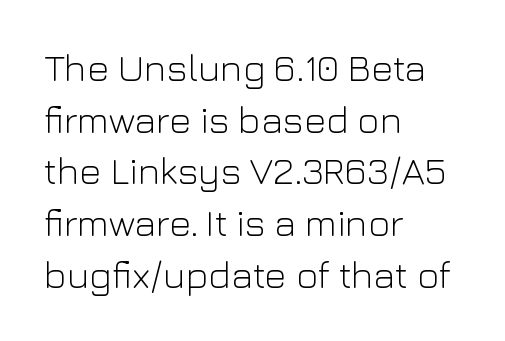
{"serif": "no", "italic": "no", "bold": "no", "weight": "light", "width": "normal", "stroke_contrast": "low", "x_height": "medium", "monospaced": "no", "underline": "no", "align": "left", "line_spacing": "normal", "line_spacing_ratio": 1.36, "letter_spacing": "normal", "letter_spacing_em": 0.0, "glyph_px": 38}
